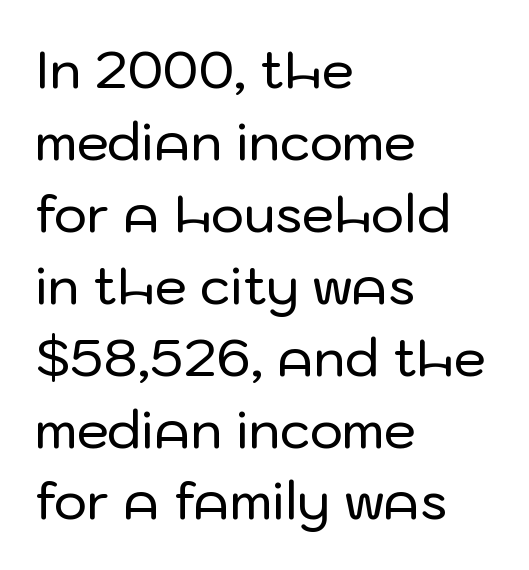
The rendering uses natural spacing where letterforms have individual widths. The face used here is a sans, in the tradition of grotesques and geometrics. The letters stand straight up with perfectly vertical stems. The line texture is even and compact thanks to regular tracking. In terms of leading, this rendering sits right in the middle.
